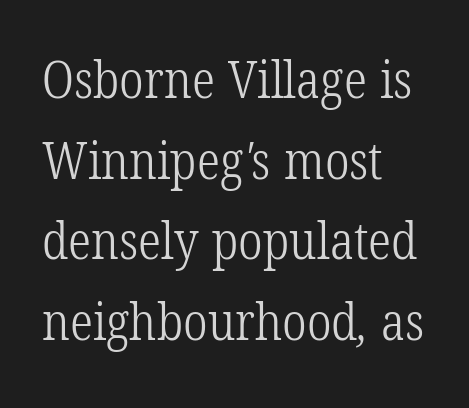
Short and long lines alike share a common starting point at left. Descenders hang freely into open space. These glyphs show unthickened strokes, regular width or finer. Compared with typical body copy, the letter spacing here is the same. The block of text has a typical density, with ordinary space between rows.
